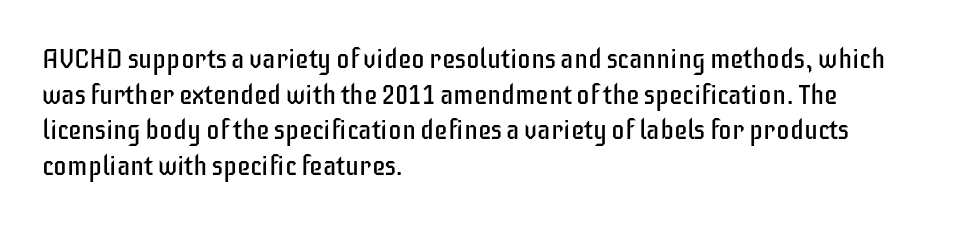
Q: Is the text bold? A: No.
Q: Is the text italic (slanted)? A: No, it is upright.
Q: Is the text underlined? A: No.
Q: How is the paragraph aligned? A: Left-aligned.
Q: Is the spacing between letters normal or unusually wide? A: Normal.
Q: Is the spacing between lines tight, normal or loose? A: Normal.
